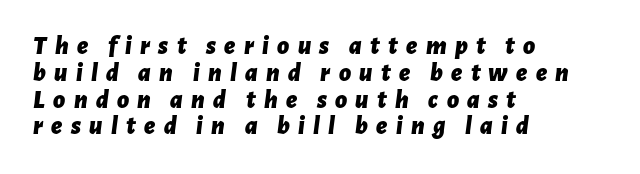
Q: Is the text bold? A: Yes.
Q: Is the text italic (slanted)? A: Yes, it leans right by about 7 degrees.
Q: Is the text underlined? A: No.
Q: How is the paragraph aligned? A: Left-aligned.
Q: Is the spacing between letters normal or unusually wide? A: Unusually wide.
Q: Is the spacing between lines tight, normal or loose? A: Tight.
